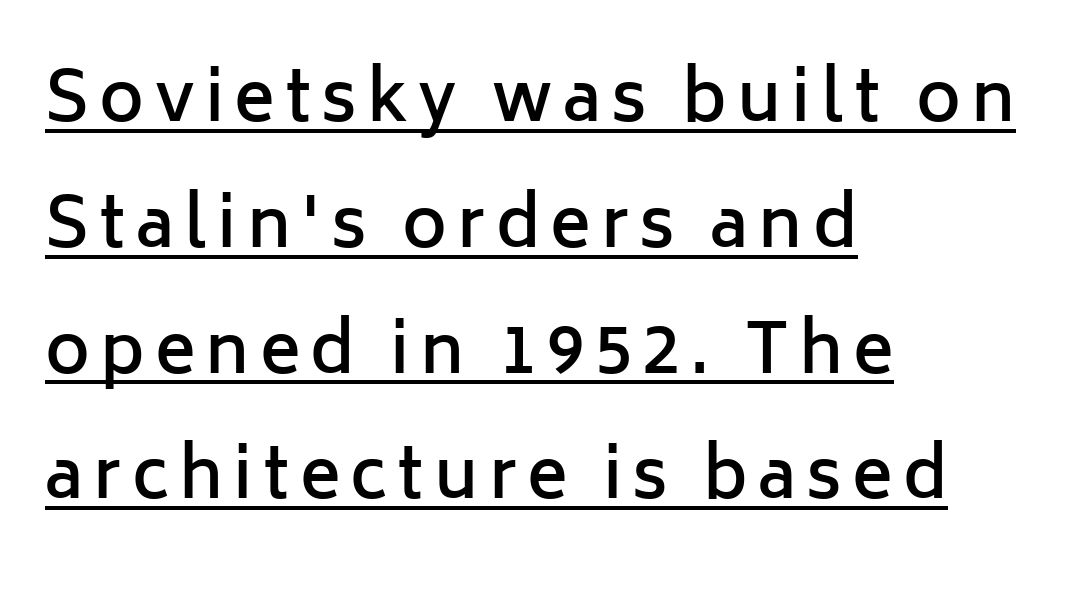
The image shows 68 px semibold sans-serif type, upright; set left-aligned, line spacing 1.85x, underlined; low stroke contrast and a medium x-height.
